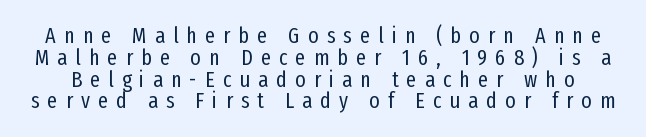
Q: Is the text bold? A: No.
Q: Is the text italic (slanted)? A: No, it is upright.
Q: Is the text underlined? A: No.
Q: Is the spacing between letters normal or unusually wide? A: Unusually wide.
Q: Is the spacing between lines tight, normal or loose? A: Tight.
